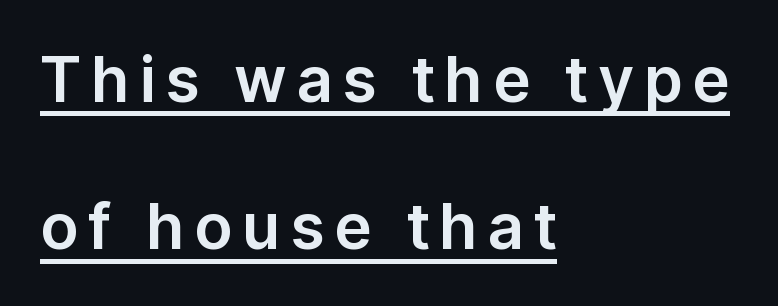
The glyphs in this specimen are sans serif. A typesetter would call this proportional, since set widths differ per character. The rendering anchors every line to the left-hand side. A baseline rule has been typeset under these characters. Italic: no, the glyphs are upright roman.
